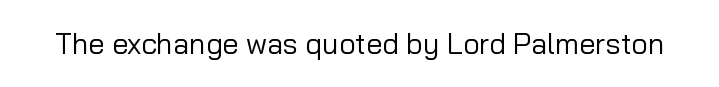
{"serif": "no", "italic": "no", "bold": "no", "weight": "regular", "width": "normal", "stroke_contrast": "low", "x_height": "medium", "monospaced": "no", "underline": "no", "letter_spacing": "normal", "letter_spacing_em": 0.0, "glyph_px": 29}
